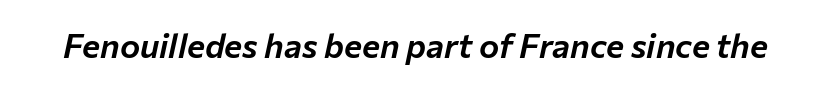
Q: Is the text italic (slanted)? A: Yes, it leans right by about 12 degrees.
Q: Is the text underlined? A: No.
Q: Is the spacing between letters normal or unusually wide? A: Normal.
Q: Width (condensed, normal, or wide)? A: Normal.
Q: Stroke contrast? A: Low.
Q: x-height? A: Medium.
Q: Monospaced? A: No.
